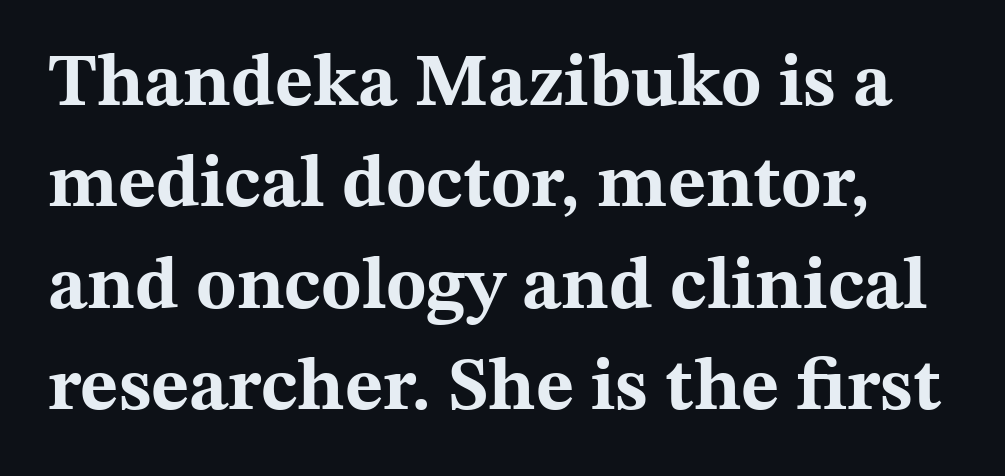
Q: Is the text bold? A: Yes.
Q: Is the text italic (slanted)? A: No, it is upright.
Q: Is the typeface a serif or a sans-serif typeface? A: Serif.
Q: Is the text underlined? A: No.
Q: Is the spacing between letters normal or unusually wide? A: Normal.
Q: Is the spacing between lines tight, normal or loose? A: Normal.
Q: Width (condensed, normal, or wide)? A: Wide.
Q: Stroke contrast? A: Medium.
Q: x-height? A: Medium.
Q: Monospaced? A: No.
